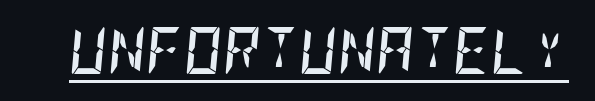
{"italic": "yes", "lean": "right", "slant_degrees": 5, "bold": "yes", "weight": "semibold", "width": "condensed", "stroke_contrast": "low", "x_height": "large", "underline": "yes", "letter_spacing": "normal", "letter_spacing_em": 0.0, "glyph_px": 47}
